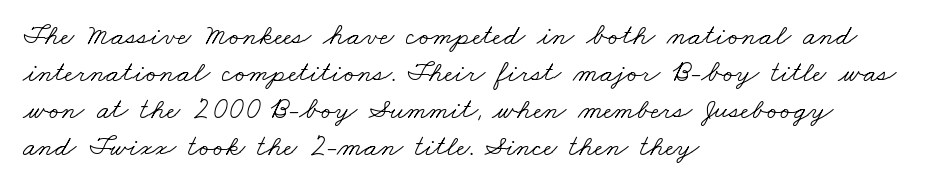
Q: Is the text bold? A: No.
Q: Is the typeface a serif or a sans-serif typeface? A: Serif.
Q: Is the text underlined? A: No.
Q: How is the paragraph aligned? A: Left-aligned.
Q: Is the spacing between letters normal or unusually wide? A: Normal.
Q: Width (condensed, normal, or wide)? A: Wide.
Q: Stroke contrast? A: Low.
Q: x-height? A: Small.
Q: Monospaced? A: No.
